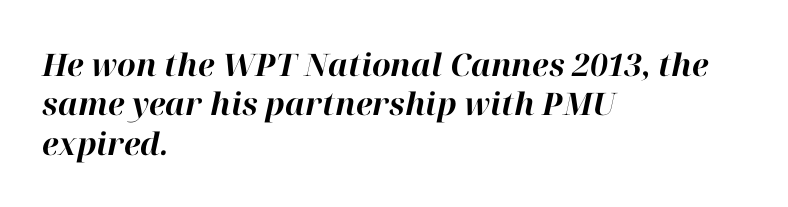
The image shows 31 px bold type, italic (leaning right); set left-aligned, normal line spacing (1.27x), normal letter spacing, not underlined; high stroke contrast and a medium x-height.
